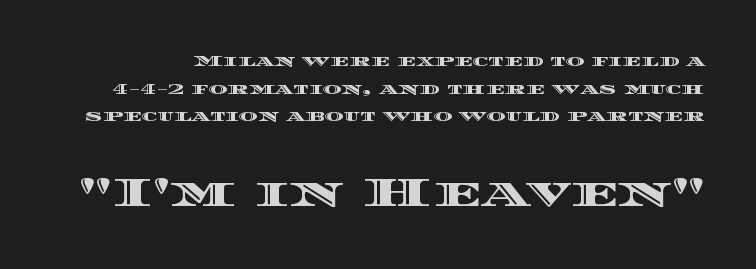
Q: Is the text italic (slanted)? A: No, it is upright.
Q: Is the text underlined? A: No.
Q: Is the spacing between letters normal or unusually wide? A: Normal.
Q: Which block of text is set in a larger size, the first (top) or the second (bottom)? A: The second (bottom) one.
Q: Width (condensed, normal, or wide)? A: Wide.
Q: x-height? A: Large.
Q: Monospaced? A: No.
